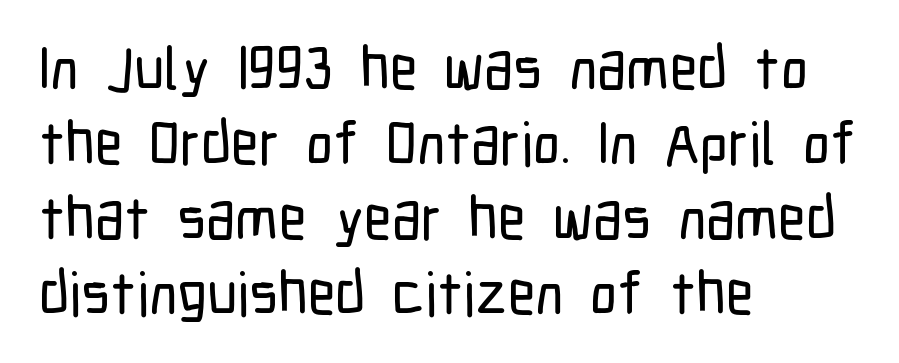
Q: Is the text italic (slanted)? A: No, it is upright.
Q: Is the typeface a serif or a sans-serif typeface? A: Sans-serif.
Q: Is the text underlined? A: No.
Q: How is the paragraph aligned? A: Left-aligned.
Q: Is the spacing between letters normal or unusually wide? A: Normal.
Q: Is the spacing between lines tight, normal or loose? A: Normal.
Q: Width (condensed, normal, or wide)? A: Condensed.
Q: Stroke contrast? A: Low.
Q: x-height? A: Medium.
Q: Monospaced? A: No.
